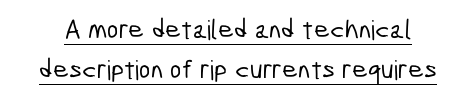
The letterforms sit shoulder to shoulder at normal distance. A typographer would call this underscored text. The line-height multiplier appears to be the usual default.
